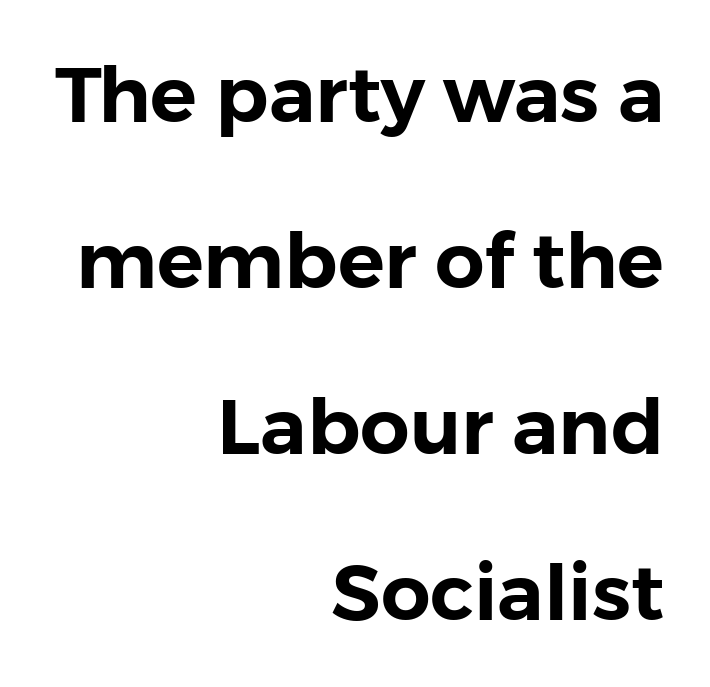
I'd call this a sans setting — the letters go barefoot. The rendering uses natural spacing where letterforms have individual widths. Notice how the passage keeps a crisp vertical edge on the right only. Underline: absent. Compared with typical paragraphs, the rows here are farther apart. Standard letterfit; no display-style spreading of the glyphs.
